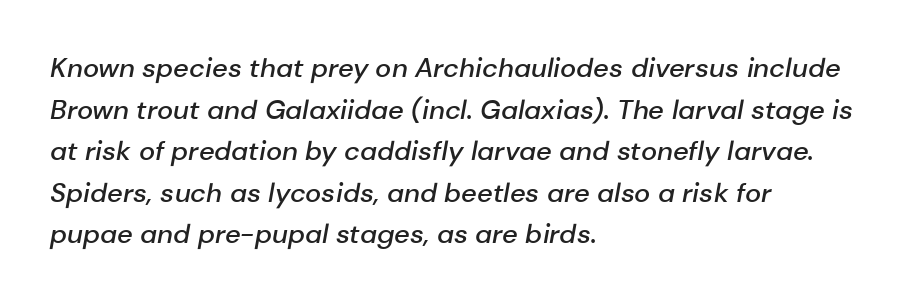
The image shows 27 px text type, italic (leaning right); set left-aligned, normal line spacing (1.54x), normal letter spacing, not underlined.
